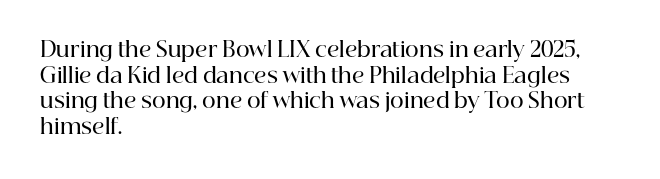
The image shows 21 px text type, upright; set left-aligned, line spacing 1.22x, normal letter spacing, not underlined.
